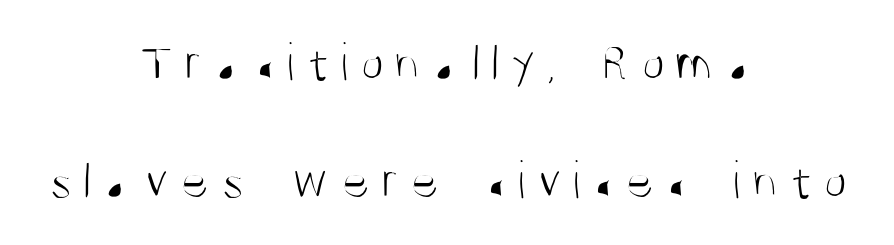
Q: Is the text bold? A: No.
Q: Is the text italic (slanted)? A: No, it is upright.
Q: Is the typeface a serif or a sans-serif typeface? A: Sans-serif.
Q: Is the text underlined? A: No.
Q: How is the paragraph aligned? A: Centered.
Q: Is the spacing between letters normal or unusually wide? A: Unusually wide.
Q: Is the spacing between lines tight, normal or loose? A: Loose.
Q: Width (condensed, normal, or wide)? A: Condensed.
Q: Stroke contrast? A: Medium.
Q: x-height? A: Large.
Q: Monospaced? A: No.
